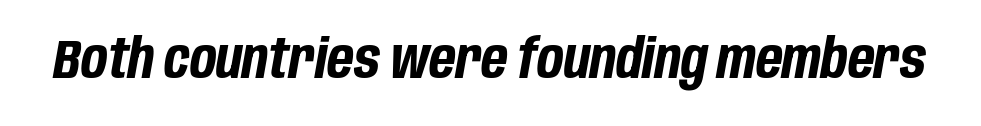
Q: Is the text bold? A: Yes.
Q: Is the text italic (slanted)? A: Yes, it leans right by about 10 degrees.
Q: Is the text underlined? A: No.
Q: Is the spacing between letters normal or unusually wide? A: Normal.
Q: Width (condensed, normal, or wide)? A: Condensed.
Q: Stroke contrast? A: Low.
Q: x-height? A: Large.
Q: Monospaced? A: No.
